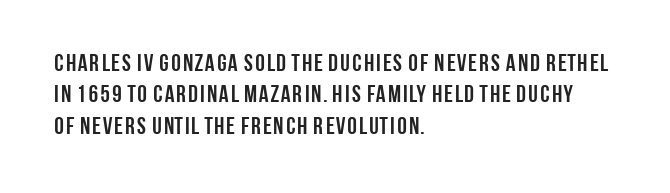
The image shows 24 px bold type, upright; set left-aligned, normal line spacing (1.31x), normal letter spacing, not underlined.
